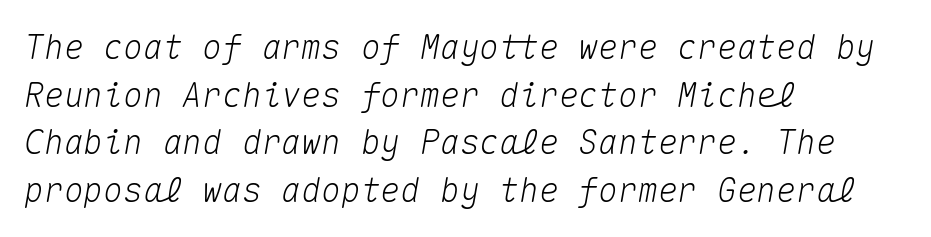
{"italic": "yes", "lean": "right", "slant_degrees": 10, "width": "normal", "stroke_contrast": "medium", "x_height": "medium", "monospaced": "yes", "underline": "no", "align": "left", "line_spacing": "normal", "line_spacing_ratio": 1.44, "letter_spacing": "normal", "letter_spacing_em": 0.0, "glyph_px": 33}
